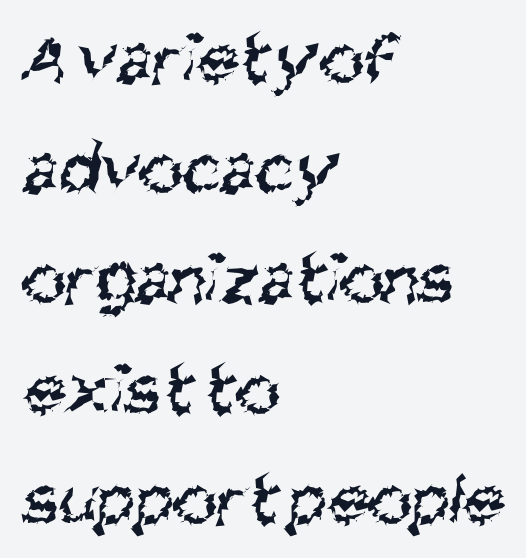
{"serif": "no", "bold": "no", "weight": "regular", "width": "condensed", "stroke_contrast": "medium", "x_height": "large", "monospaced": "no", "underline": "no", "align": "left", "line_spacing": "normal", "line_spacing_ratio": 1.47, "letter_spacing": "normal", "letter_spacing_em": 0.0, "glyph_px": 75}
